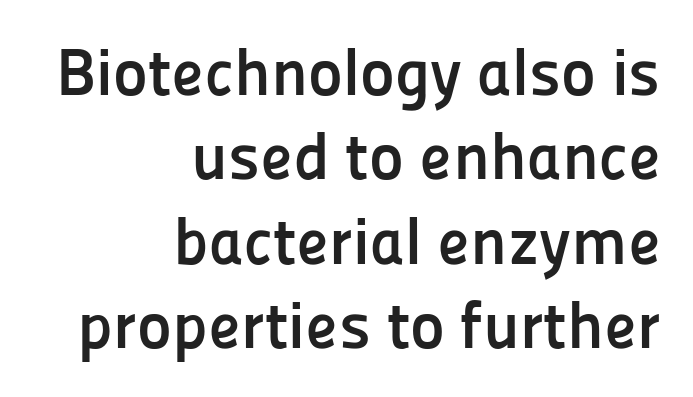
Successive baselines arrive at the customary interval. Is this a fixed-width face? No — the glyphs have proportional, varying widths. Unmarked baselines from the first word to the last. Designer's note — italics off, roman on. Thick stems and heavy bowls — unmistakably bold. These lines are set flush right with a ragged left edge.
